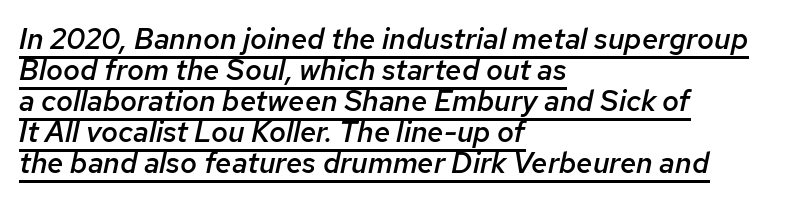
The image shows 29 px semibold type, italic (leaning right); set left-aligned, tight line spacing (1.07x), normal letter spacing, underlined; low stroke contrast and a medium x-height.
